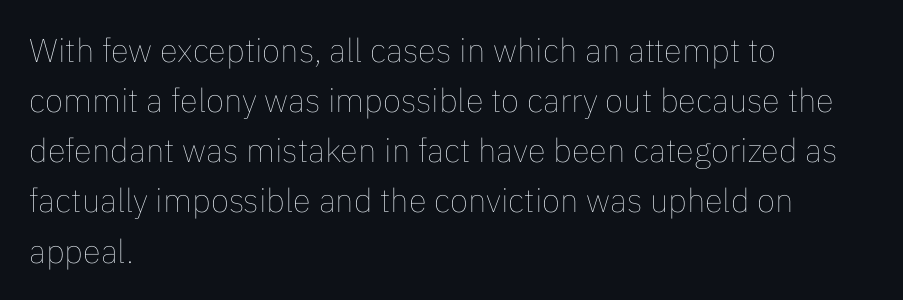
Q: Is the text bold? A: No.
Q: Is the text italic (slanted)? A: No, it is upright.
Q: Is the text underlined? A: No.
Q: How is the paragraph aligned? A: Left-aligned.
Q: Is the spacing between letters normal or unusually wide? A: Normal.
Q: Is the spacing between lines tight, normal or loose? A: Normal.
Q: Width (condensed, normal, or wide)? A: Normal.
Q: Stroke contrast? A: Low.
Q: x-height? A: Medium.
Q: Monospaced? A: No.
